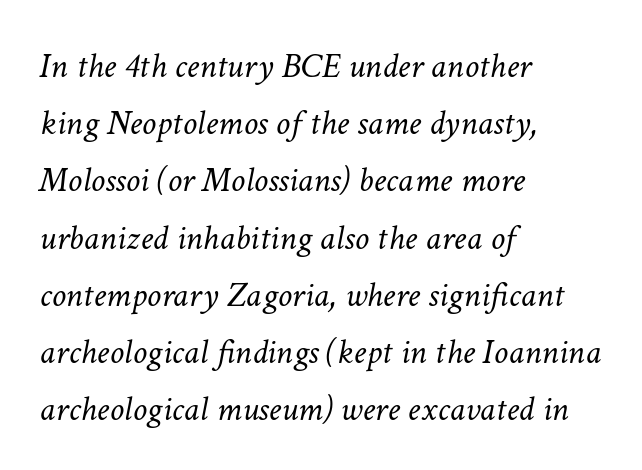
Q: Is the text bold? A: No.
Q: Is the text italic (slanted)? A: Yes, it leans right by about 11 degrees.
Q: Is the text underlined? A: No.
Q: How is the paragraph aligned? A: Left-aligned.
Q: Is the spacing between letters normal or unusually wide? A: Normal.
Q: Is the spacing between lines tight, normal or loose? A: Normal.
Q: Width (condensed, normal, or wide)? A: Normal.
Q: Stroke contrast? A: Low.
Q: x-height? A: Medium.
Q: Monospaced? A: No.
